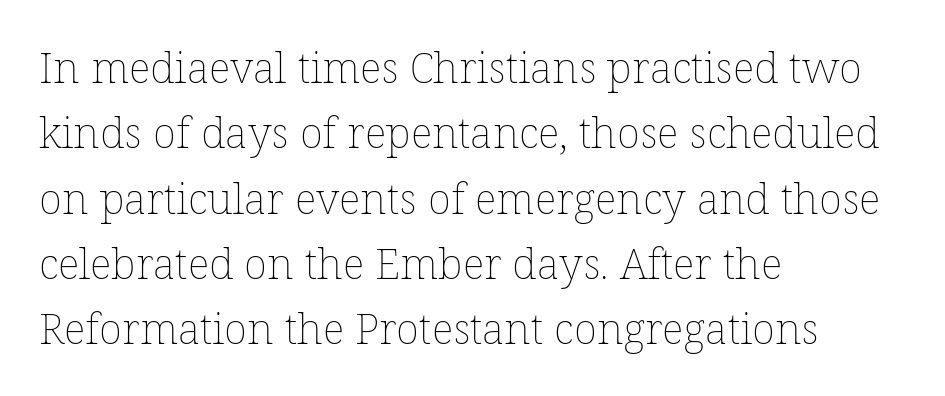
The image shows 43 px thin type, upright; set left-aligned, normal line spacing (1.52x), normal letter spacing, not underlined; low stroke contrast and a medium x-height.
